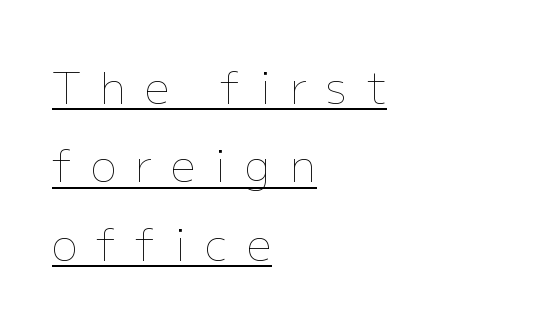
This rendering uses left alignment, leaving the right contour irregular. The lettering is marked with a stroke running underneath it. These glyphs show unthickened strokes, regular width or finer. This is the regular roman posture of the typeface. Caption: expanded tracking, letters set apart.
